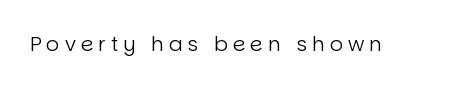
Q: Is the text bold? A: No.
Q: Is the text italic (slanted)? A: No, it is upright.
Q: Is the text underlined? A: No.
Q: Is the spacing between letters normal or unusually wide? A: Unusually wide.
